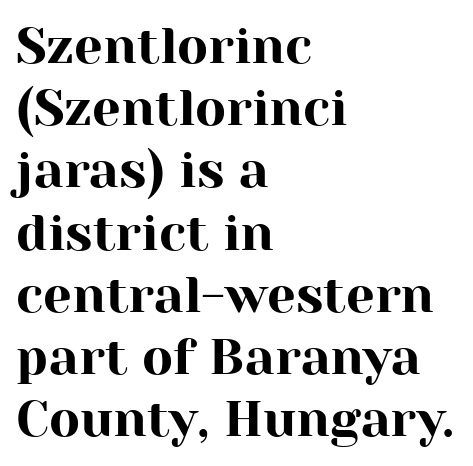
The type family on display is of the serif kind. Bare-footed words on every line. The type sits square on the baseline with zero lean. The paragraph has a hard left edge and a soft right edge.
